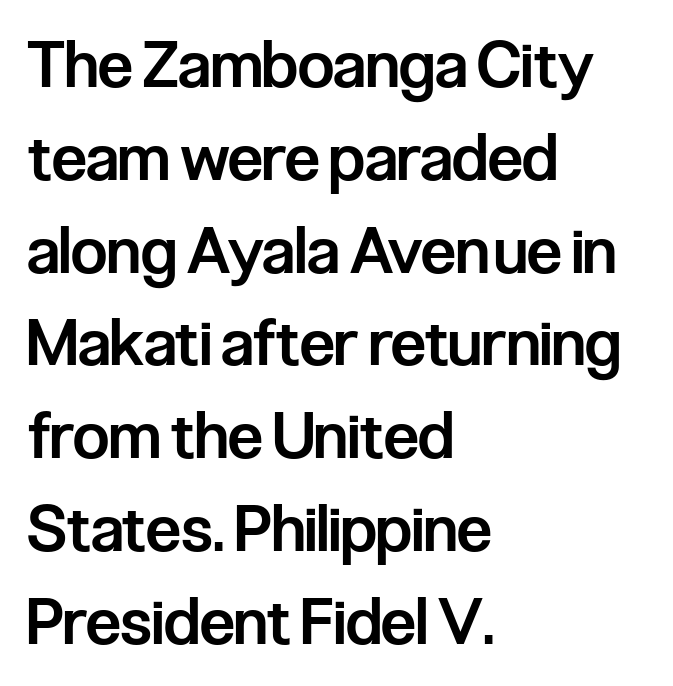
Q: Is the text bold? A: Semi-bold.
Q: Is the text italic (slanted)? A: No, it is upright.
Q: Is the typeface a serif or a sans-serif typeface? A: Sans-serif.
Q: Is the text underlined? A: No.
Q: How is the paragraph aligned? A: Left-aligned.
Q: Is the spacing between letters normal or unusually wide? A: Normal.
Q: Is the spacing between lines tight, normal or loose? A: Normal.
Q: Width (condensed, normal, or wide)? A: Condensed.
Q: Stroke contrast? A: Low.
Q: x-height? A: Medium.
Q: Monospaced? A: No.
